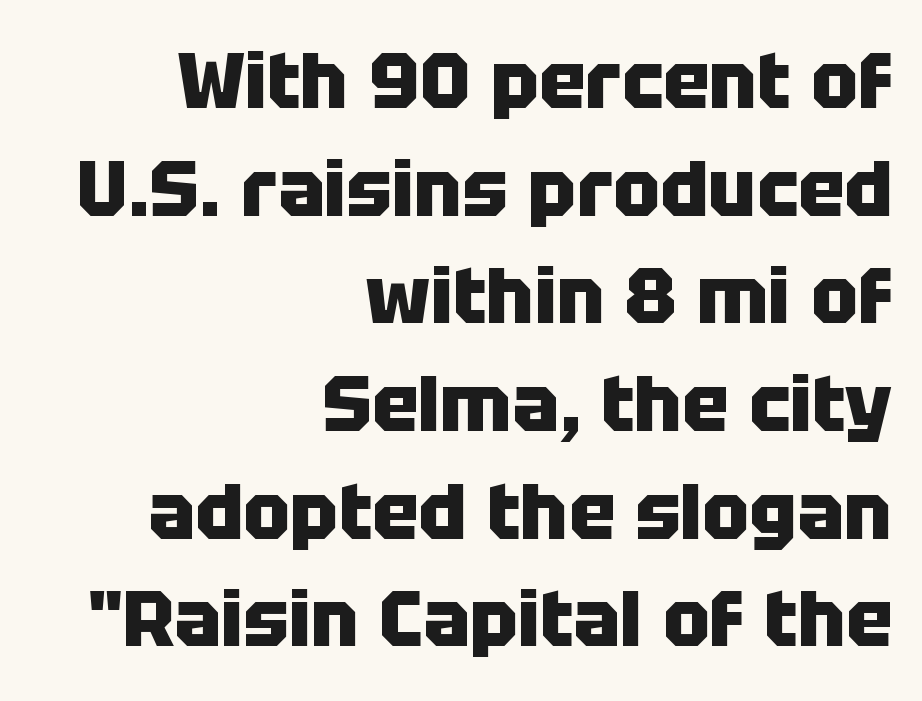
{"serif": "no", "italic": "no", "bold": "yes", "weight": "heavy", "width": "normal", "stroke_contrast": "low", "x_height": "large", "monospaced": "no", "underline": "no", "align": "right", "line_spacing": "normal", "line_spacing_ratio": 1.38, "letter_spacing": "normal", "letter_spacing_em": 0.0, "glyph_px": 78}
